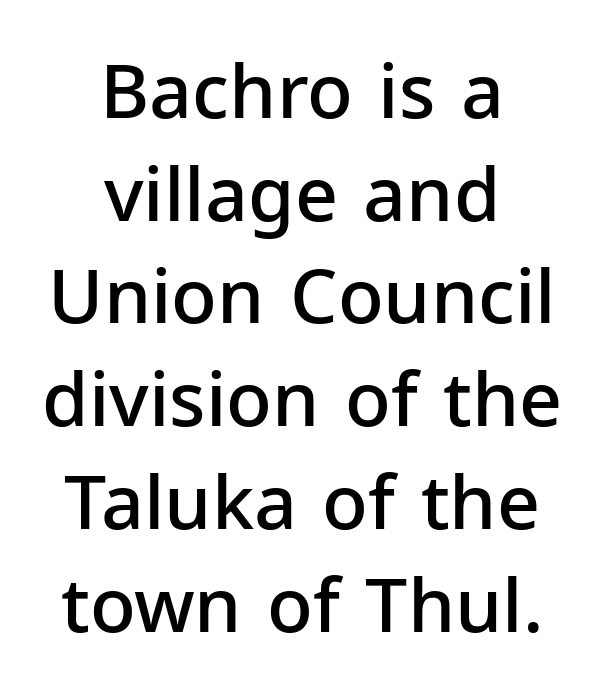
Look at the tracking — it's just the regular setting, nothing added. Baseline-to-baseline distance is the conventional proportion of letter height. Look at the stroke-to-counter ratio: somewhat heavy, a semibold. No italicization has been applied; the sample stays upright. This sample has the flowing, uneven cadence of proportional lettering. These lines are composed in type without serifs.
